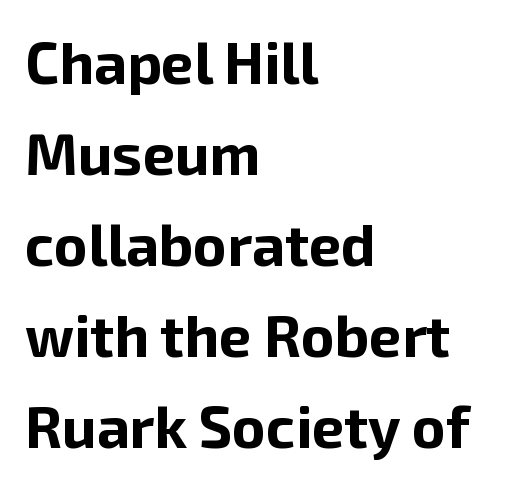
Q: Is the text bold? A: Yes.
Q: Is the text italic (slanted)? A: No, it is upright.
Q: Is the typeface a serif or a sans-serif typeface? A: Sans-serif.
Q: Is the text underlined? A: No.
Q: How is the paragraph aligned? A: Left-aligned.
Q: Is the spacing between letters normal or unusually wide? A: Normal.
Q: Is the spacing between lines tight, normal or loose? A: Normal.
Q: Width (condensed, normal, or wide)? A: Normal.
Q: Stroke contrast? A: Low.
Q: x-height? A: Medium.
Q: Monospaced? A: No.
